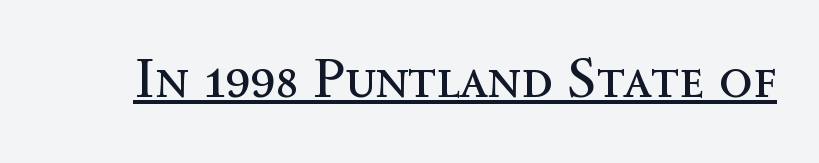
A continuous stroke trails under the words, as in a hyperlink. Italic? Not at all — the glyphs are vertical. Do the characters align in a grid? No, the font is proportional. Default kerning and tracking; the words read as compact shapes.
